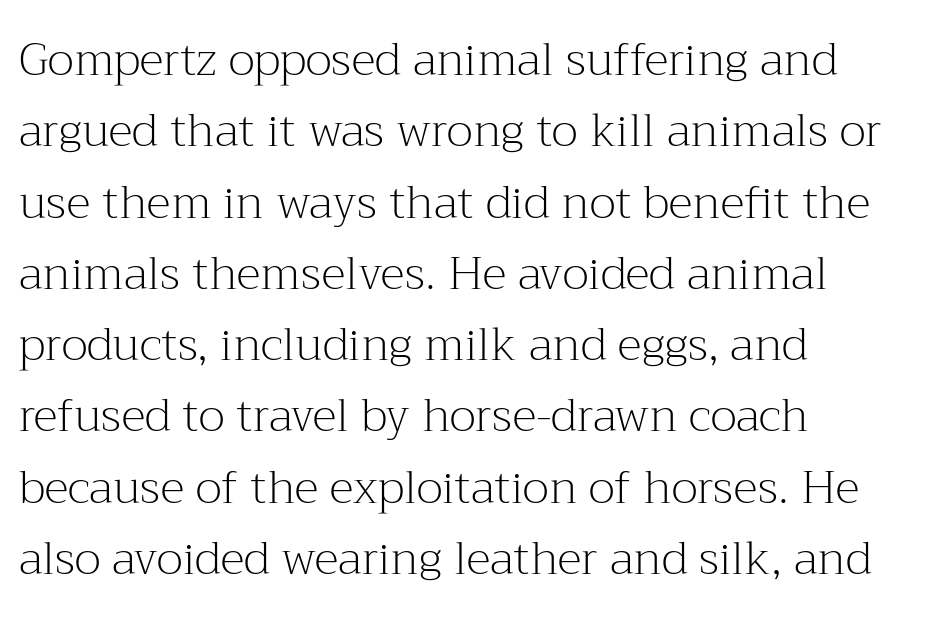
This sample uses plain, unmodified letter spacing. Yep, those are serifs on the letters. Stem width sits at or under what a default text font uses. Does the leading feel generous? No, just average. Spacing verdict: proportional, widths tailored to each character. Descender tails drop into unmarked territory.
